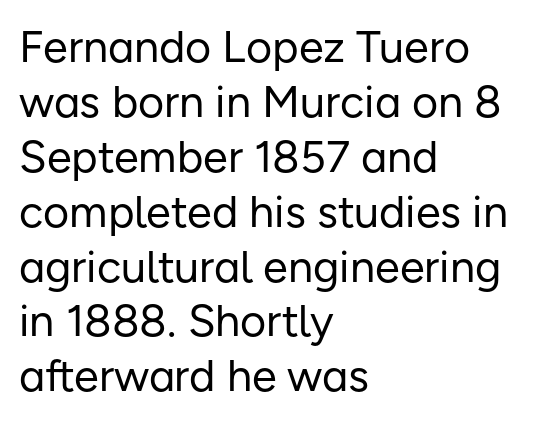
Q: Is the text bold? A: No.
Q: Is the text italic (slanted)? A: No, it is upright.
Q: Is the typeface a serif or a sans-serif typeface? A: Sans-serif.
Q: Is the text underlined? A: No.
Q: How is the paragraph aligned? A: Left-aligned.
Q: Is the spacing between letters normal or unusually wide? A: Normal.
Q: Width (condensed, normal, or wide)? A: Normal.
Q: Stroke contrast? A: Low.
Q: x-height? A: Medium.
Q: Monospaced? A: No.
